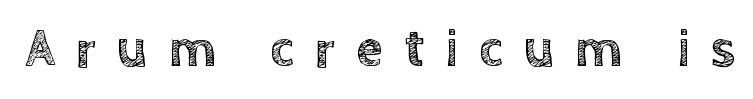
{"italic": "no", "width": "normal", "x_height": "large", "monospaced": "no", "underline": "no", "letter_spacing": "wide", "letter_spacing_em": 0.4, "glyph_px": 53}
